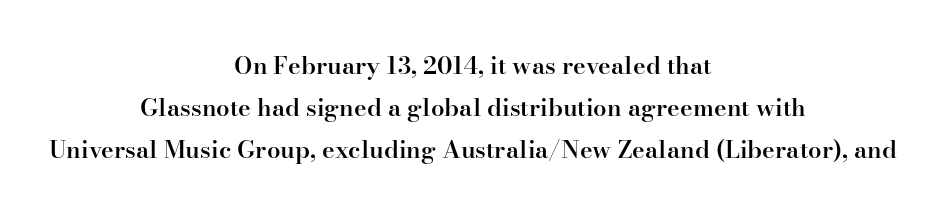
The image shows 24 px text type, upright; set centered, line spacing 1.76x, normal letter spacing, not underlined.
